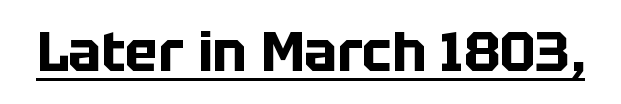
Q: Is the text bold? A: Yes.
Q: Is the text italic (slanted)? A: No, it is upright.
Q: Is the typeface a serif or a sans-serif typeface? A: Sans-serif.
Q: Is the text underlined? A: Yes.
Q: Is the spacing between letters normal or unusually wide? A: Normal.
Q: Width (condensed, normal, or wide)? A: Normal.
Q: Stroke contrast? A: Low.
Q: x-height? A: Large.
Q: Monospaced? A: No.
